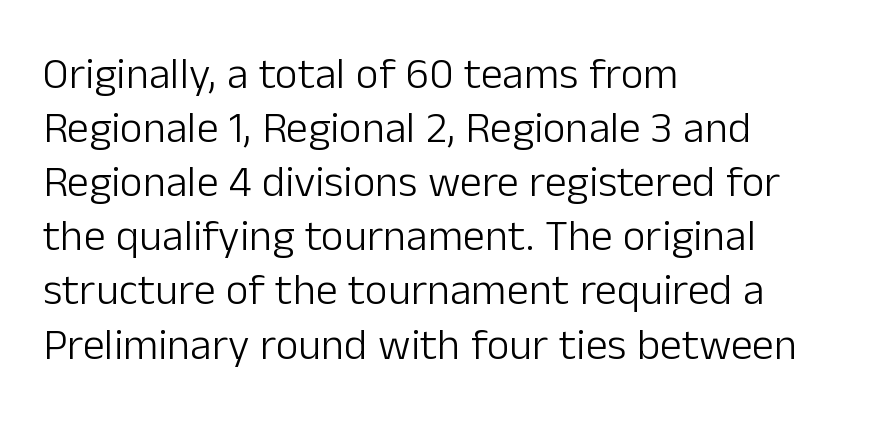
Q: Is the text bold? A: No.
Q: Is the text italic (slanted)? A: No, it is upright.
Q: Is the typeface a serif or a sans-serif typeface? A: Sans-serif.
Q: Is the text underlined? A: No.
Q: How is the paragraph aligned? A: Left-aligned.
Q: Is the spacing between letters normal or unusually wide? A: Normal.
Q: Width (condensed, normal, or wide)? A: Normal.
Q: Stroke contrast? A: Low.
Q: x-height? A: Medium.
Q: Monospaced? A: No.
